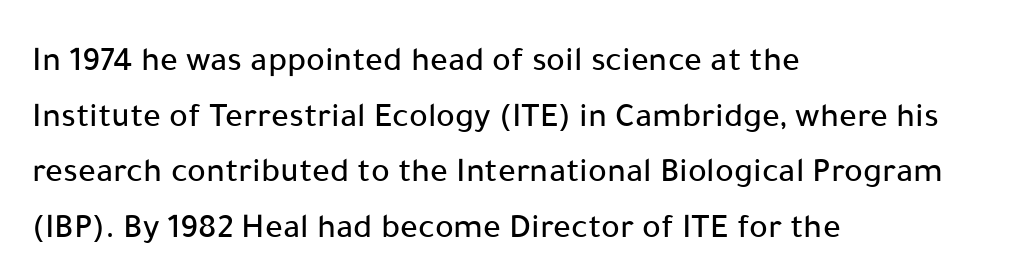
Q: Is the text italic (slanted)? A: No, it is upright.
Q: Is the typeface a serif or a sans-serif typeface? A: Sans-serif.
Q: Is the text underlined? A: No.
Q: How is the paragraph aligned? A: Left-aligned.
Q: Is the spacing between letters normal or unusually wide? A: Normal.
Q: Is the spacing between lines tight, normal or loose? A: Normal.
Q: Width (condensed, normal, or wide)? A: Normal.
Q: Stroke contrast? A: Low.
Q: x-height? A: Medium.
Q: Monospaced? A: No.
